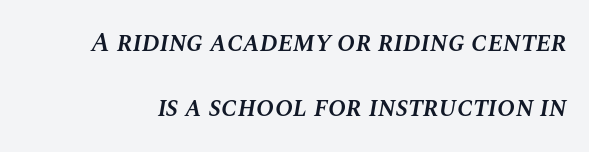
Q: Is the text bold? A: Semi-bold.
Q: Is the text italic (slanted)? A: Yes, it leans right by about 10 degrees.
Q: Is the text underlined? A: No.
Q: Is the spacing between letters normal or unusually wide? A: Normal.
Q: Is the spacing between lines tight, normal or loose? A: Loose.
